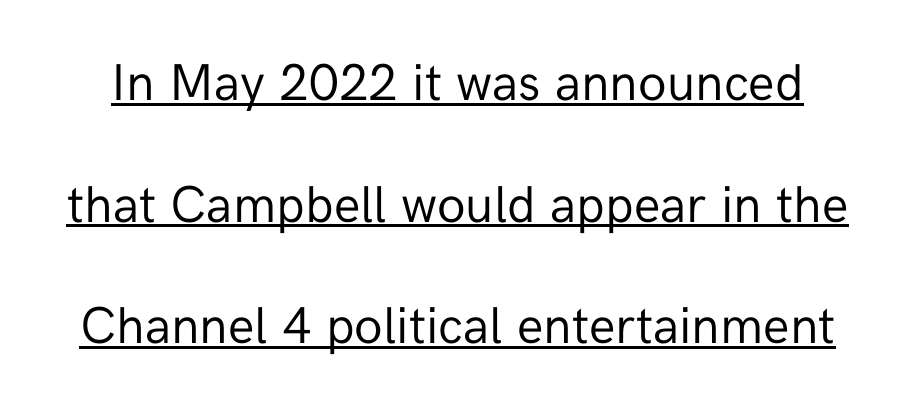
{"serif": "no", "italic": "no", "bold": "no", "weight": "regular", "width": "normal", "stroke_contrast": "low", "x_height": "medium", "monospaced": "no", "underline": "yes", "line_spacing": "loose", "line_spacing_ratio": 2.34, "letter_spacing": "normal", "letter_spacing_em": 0.0, "glyph_px": 52}
